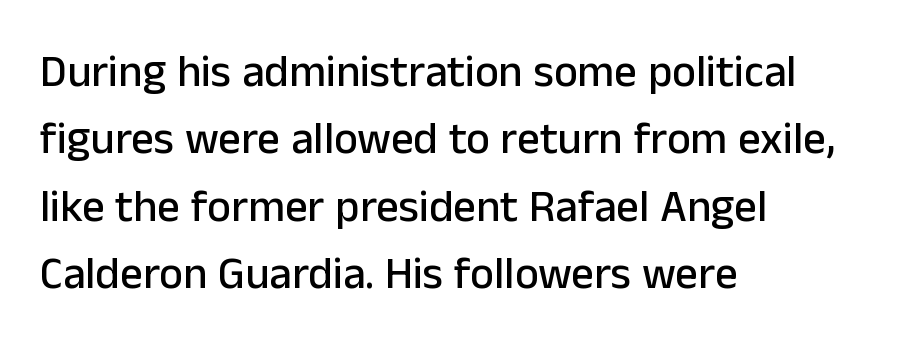
{"serif": "no", "italic": "no", "width": "normal", "stroke_contrast": "low", "x_height": "medium", "monospaced": "no", "underline": "no", "align": "left", "line_spacing": "normal", "line_spacing_ratio": 1.5, "letter_spacing": "normal", "letter_spacing_em": 0.0, "glyph_px": 45}
